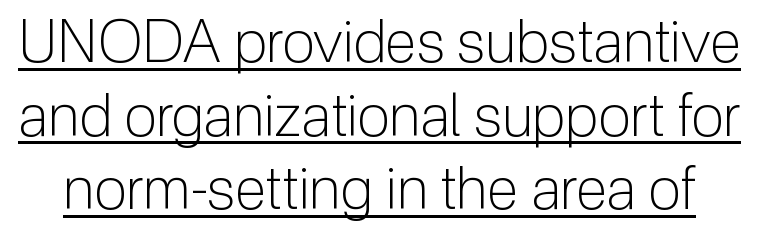
Q: Is the text bold? A: No.
Q: Is the text italic (slanted)? A: No, it is upright.
Q: Is the typeface a serif or a sans-serif typeface? A: Sans-serif.
Q: Is the text underlined? A: Yes.
Q: Is the spacing between letters normal or unusually wide? A: Normal.
Q: Is the spacing between lines tight, normal or loose? A: Normal.
Q: Width (condensed, normal, or wide)? A: Normal.
Q: Stroke contrast? A: Low.
Q: x-height? A: Medium.
Q: Monospaced? A: No.
